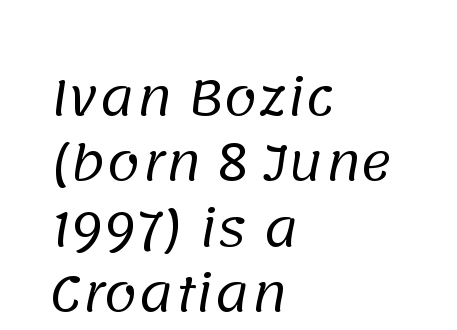
{"serif": "no", "bold": "no", "weight": "regular", "width": "normal", "stroke_contrast": "low", "x_height": "large", "monospaced": "no", "underline": "no", "align": "left", "line_spacing": "normal", "line_spacing_ratio": 1.36, "letter_spacing": "normal", "letter_spacing_em": 0.0, "glyph_px": 48}
